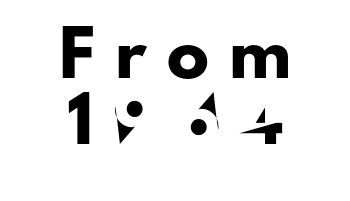
{"serif": "no", "italic": "no", "width": "normal", "stroke_contrast": "low", "x_height": "small", "monospaced": "no", "underline": "no", "line_spacing": "normal", "line_spacing_ratio": 1.57, "letter_spacing": "wide", "letter_spacing_em": 0.49, "glyph_px": 42}
